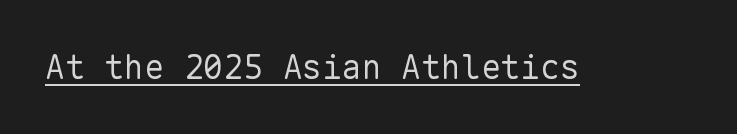
Every character sits straight up, as roman type does. Weight: regular or lighter. Check where the strokes stop: nothing finishes them off — pure sans. You could call the tracking neutral — neither tight nor loose.
